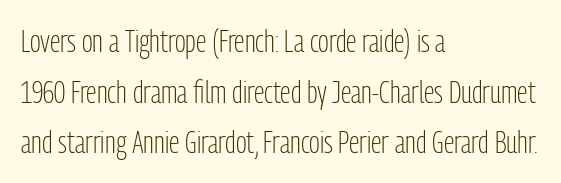
Each letter keeps its own natural width here, so spacing adapts to shape. One glance says typical: line gaps are just what's usual. The area under the type is left untouched. Weight: in the light-to-regular range. If you drew a ruler down the left edge, every line would touch it.
